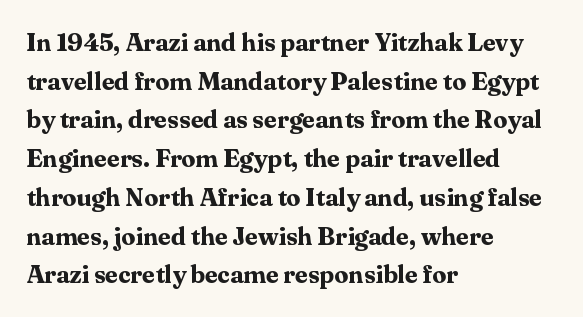
Lines of text with bare space underneath. Default kerning and tracking; the words read as compact shapes. Typeset ragged right — the left edge is the straight one. Regarding leading, the lines here are spaced in the standard way. Every stem runs plumb, perpendicular to the baseline.
